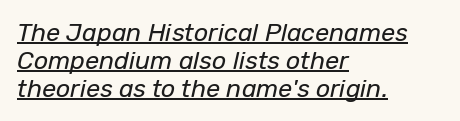
The image shows 25 px text type, italic (leaning right); set left-aligned, tight line spacing (1.12x), normal letter spacing, underlined.
